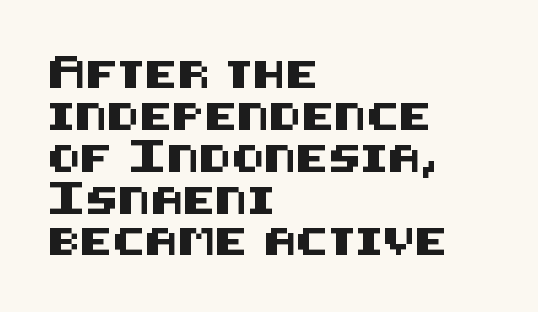
{"italic": "no", "underline": "no", "align": "left", "line_spacing": "normal", "line_spacing_ratio": 1.55, "letter_spacing": "normal", "letter_spacing_em": 0.0, "glyph_px": 27}
